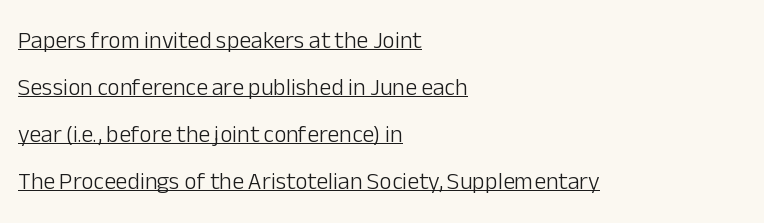
The image shows 24 px text type, upright; set left-aligned, loose line spacing (1.96x), normal letter spacing, underlined.
